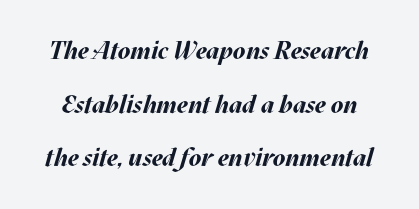
Q: Is the text bold? A: Yes.
Q: Is the text italic (slanted)? A: Yes, it leans right by about 17 degrees.
Q: Is the text underlined? A: No.
Q: Is the spacing between letters normal or unusually wide? A: Normal.
Q: Is the spacing between lines tight, normal or loose? A: Loose.
